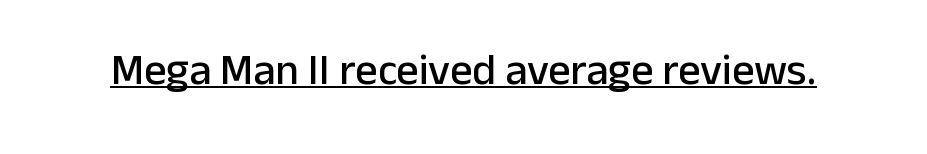
Q: Is the text italic (slanted)? A: No, it is upright.
Q: Is the typeface a serif or a sans-serif typeface? A: Sans-serif.
Q: Is the text underlined? A: Yes.
Q: Is the spacing between letters normal or unusually wide? A: Normal.
Q: Width (condensed, normal, or wide)? A: Normal.
Q: Stroke contrast? A: Low.
Q: x-height? A: Medium.
Q: Monospaced? A: No.
